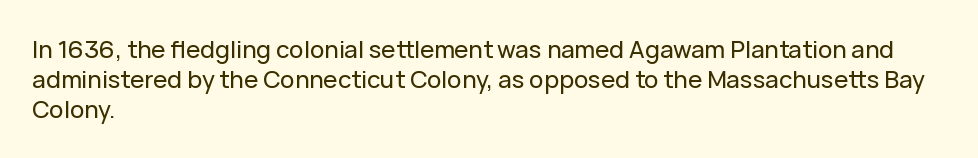
{"italic": "no", "underline": "no", "align": "left", "line_spacing": "normal", "line_spacing_ratio": 1.25, "letter_spacing": "normal", "letter_spacing_em": 0.0, "glyph_px": 24}
